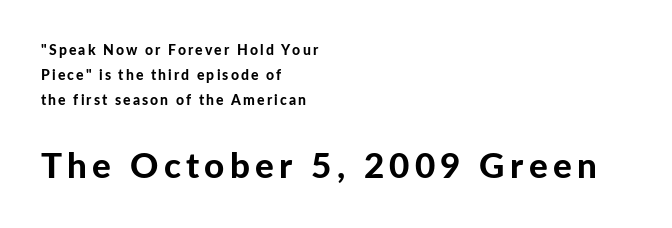
{"serif": "no", "italic": "no", "bold": "yes", "weight": "bold", "width": "normal", "stroke_contrast": "low", "x_height": "medium", "monospaced": "no", "underline": "no", "align": "left", "line_spacing_ratio": 1.77, "larger_block": "second", "size_ratio": 2.5, "glyph_px": 35}
